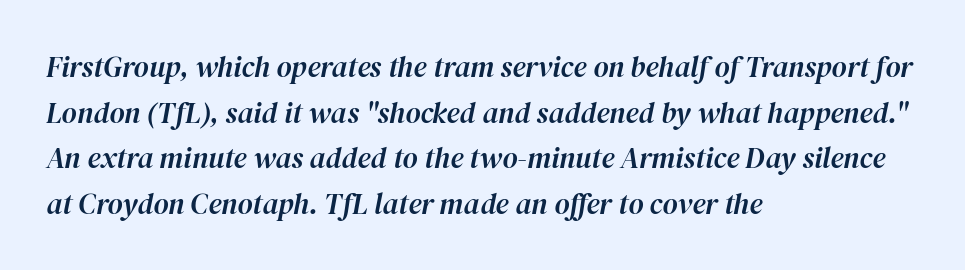
The horizontal fit of the characters is conventional and even. The specimen omits any rule beneath the text block's lines. Notice how the stems are inclined rather than vertical — that's the hallmark of italics. The letters advance in unequal steps, a hallmark of proportional type.
